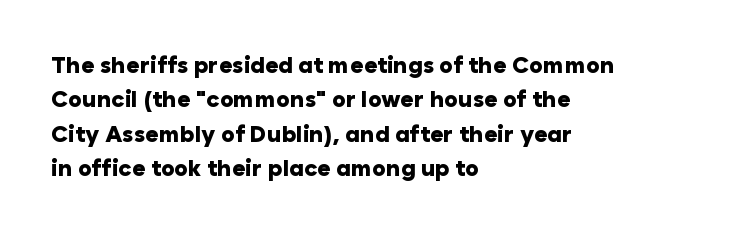
Is the letter spacing exaggerated? No — it looks like the ordinary default. Reading down the block, your eye returns to a fixed left position each line. Heavy-handed strokes throughout: this text is bold. Just letters on the line, the space beneath them empty. Baseline-to-baseline distance is the conventional proportion of letter height. A roman cut, with each character standing at attention.
